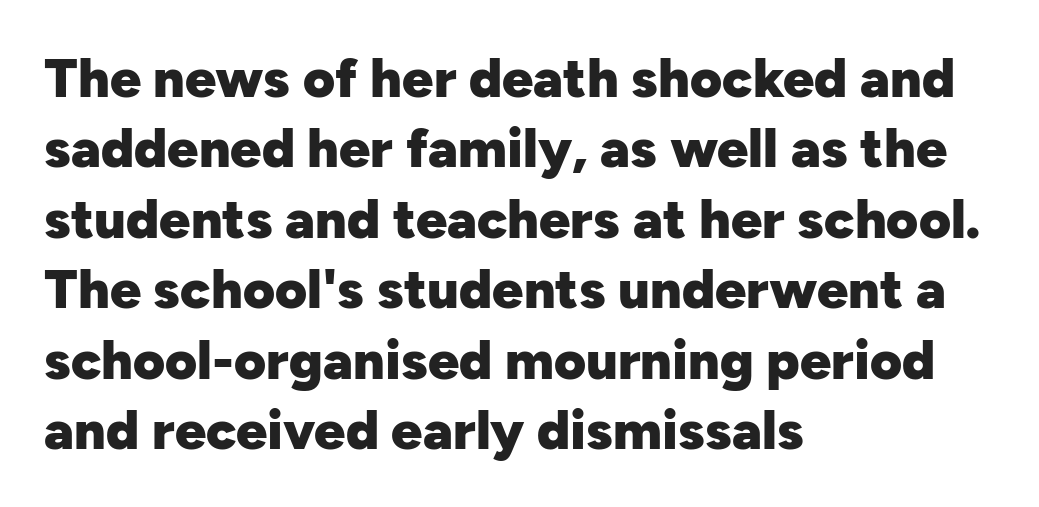
Heft: maximum for text — a bold. This sample has the flowing, uneven cadence of proportional lettering. The area under the type is left untouched. Regarding serifs, this sample does without them. The letters sit at their default tracking, neither squeezed nor spread. The lettering stays uniformly vertical, giving the passage a roman look.
